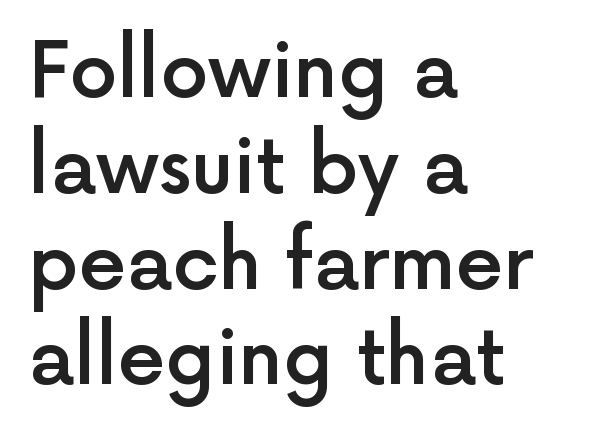
{"serif": "no", "italic": "no", "bold": "semi", "weight": "semibold", "width": "normal", "x_height": "medium", "monospaced": "no", "underline": "no", "align": "left", "line_spacing": "normal", "line_spacing_ratio": 1.26, "letter_spacing": "normal", "letter_spacing_em": 0.0, "glyph_px": 76}
